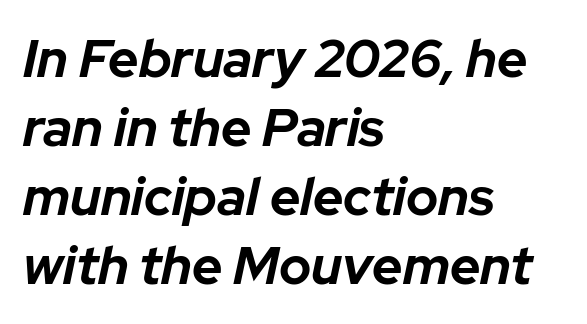
{"italic": "yes", "lean": "right", "slant_degrees": 12, "bold": "yes", "weight": "bold", "width": "normal", "stroke_contrast": "low", "x_height": "medium", "monospaced": "no", "underline": "no", "align": "left", "line_spacing": "normal", "line_spacing_ratio": 1.3, "letter_spacing": "normal", "letter_spacing_em": 0.0, "glyph_px": 53}
